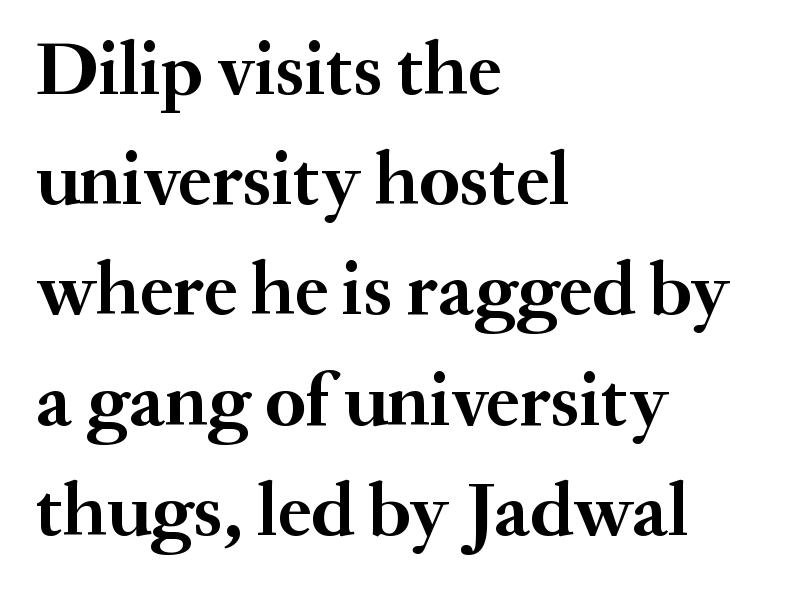
{"serif": "yes", "italic": "no", "bold": "yes", "weight": "semibold", "width": "normal", "stroke_contrast": "medium", "x_height": "small", "monospaced": "no", "underline": "no", "align": "left", "line_spacing": "normal", "line_spacing_ratio": 1.45, "letter_spacing": "normal", "letter_spacing_em": 0.0, "glyph_px": 76}
